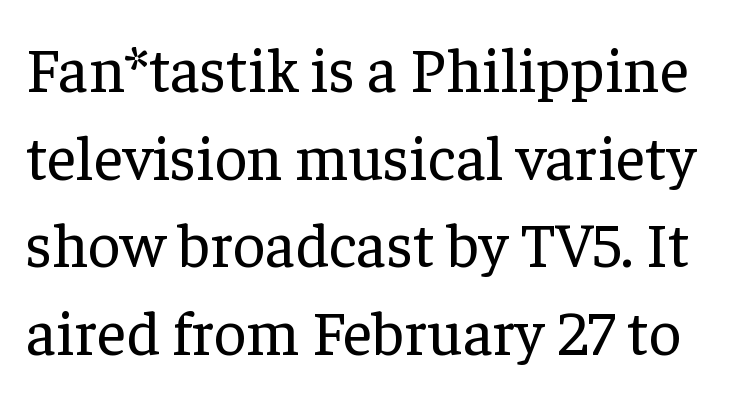
{"serif": "yes", "italic": "no", "bold": "no", "weight": "regular", "width": "normal", "stroke_contrast": "low", "x_height": "medium", "monospaced": "no", "underline": "no", "line_spacing": "normal", "line_spacing_ratio": 1.39, "letter_spacing": "normal", "letter_spacing_em": 0.0, "glyph_px": 63}
